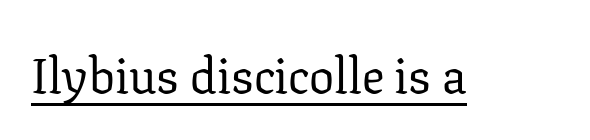
Do the letters lean? They stand straight. What decoration does the sample have? An underline. No chunkiness to these letters — they're not bold. The passage shown is typed in a proportional face where columns would drift. Stroke terminals: seriffed. How are the letters spaced? Ordinarily, with no added tracking.
